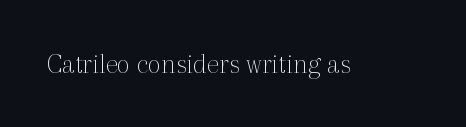
The image shows 29 px thin serif type, upright; set normal letter spacing, not underlined; a medium x-height.
